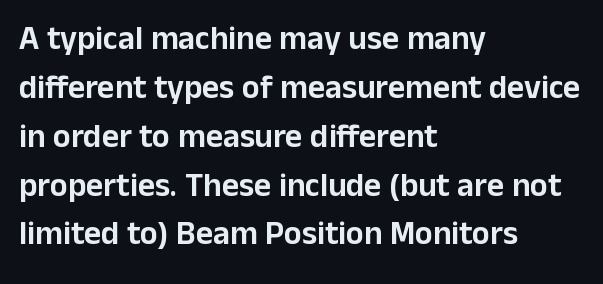
{"serif": "no", "italic": "no", "width": "normal", "stroke_contrast": "low", "x_height": "medium", "monospaced": "no", "underline": "no", "align": "left", "line_spacing": "normal", "line_spacing_ratio": 1.48, "letter_spacing": "normal", "letter_spacing_em": 0.0, "glyph_px": 33}
